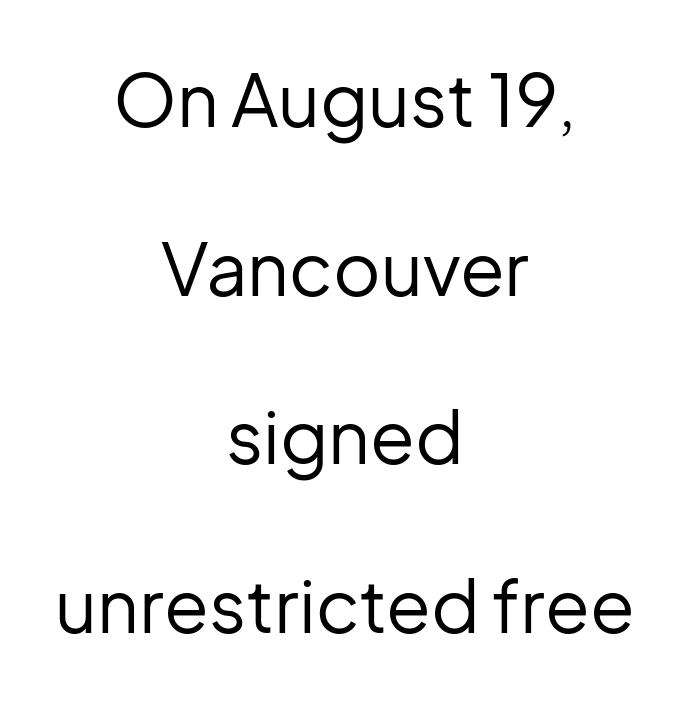
Q: Is the text bold? A: No.
Q: Is the text italic (slanted)? A: No, it is upright.
Q: Is the typeface a serif or a sans-serif typeface? A: Sans-serif.
Q: Is the text underlined? A: No.
Q: How is the paragraph aligned? A: Centered.
Q: Is the spacing between letters normal or unusually wide? A: Normal.
Q: Is the spacing between lines tight, normal or loose? A: Loose.
Q: Width (condensed, normal, or wide)? A: Normal.
Q: Stroke contrast? A: Low.
Q: x-height? A: Medium.
Q: Monospaced? A: No.
